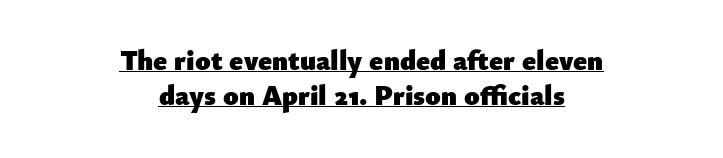
Q: Is the text bold? A: Yes.
Q: Is the text italic (slanted)? A: No, it is upright.
Q: Is the typeface a serif or a sans-serif typeface? A: Sans-serif.
Q: Is the text underlined? A: Yes.
Q: How is the paragraph aligned? A: Centered.
Q: Is the spacing between letters normal or unusually wide? A: Normal.
Q: Is the spacing between lines tight, normal or loose? A: Normal.
Q: Width (condensed, normal, or wide)? A: Normal.
Q: Stroke contrast? A: Low.
Q: x-height? A: Small.
Q: Monospaced? A: No.
